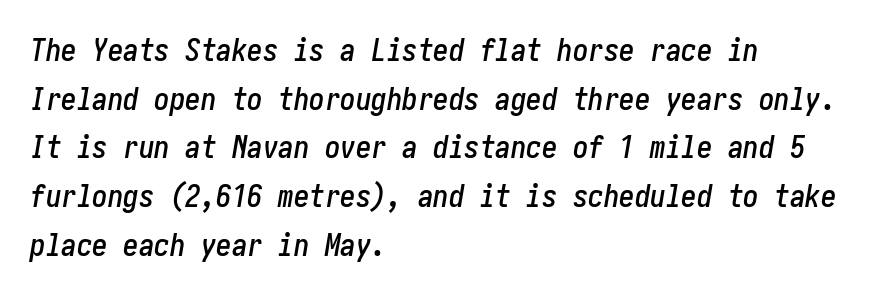
Q: Is the text italic (slanted)? A: Yes, it leans right by about 10 degrees.
Q: Is the text underlined? A: No.
Q: How is the paragraph aligned? A: Left-aligned.
Q: Is the spacing between letters normal or unusually wide? A: Normal.
Q: Is the spacing between lines tight, normal or loose? A: Normal.
Q: Width (condensed, normal, or wide)? A: Condensed.
Q: Stroke contrast? A: Low.
Q: x-height? A: Medium.
